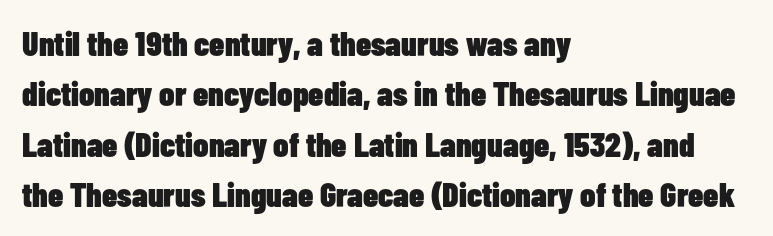
Q: Is the text bold? A: Yes.
Q: Is the text italic (slanted)? A: No, it is upright.
Q: Is the typeface a serif or a sans-serif typeface? A: Sans-serif.
Q: Is the text underlined? A: No.
Q: How is the paragraph aligned? A: Left-aligned.
Q: Is the spacing between letters normal or unusually wide? A: Normal.
Q: Is the spacing between lines tight, normal or loose? A: Normal.
Q: Width (condensed, normal, or wide)? A: Condensed.
Q: Stroke contrast? A: Low.
Q: x-height? A: Medium.
Q: Monospaced? A: No.
